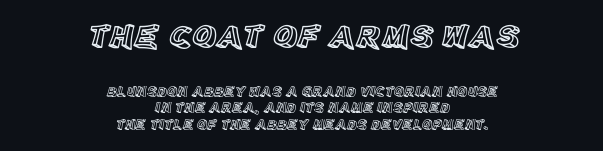
{"width": "normal", "x_height": "large", "monospaced": "no", "underline": "no", "align": "center", "line_spacing_ratio": 1.17, "letter_spacing": "normal", "letter_spacing_em": 0.0, "larger_block": "first", "size_ratio": 2.36, "glyph_px": 33}
